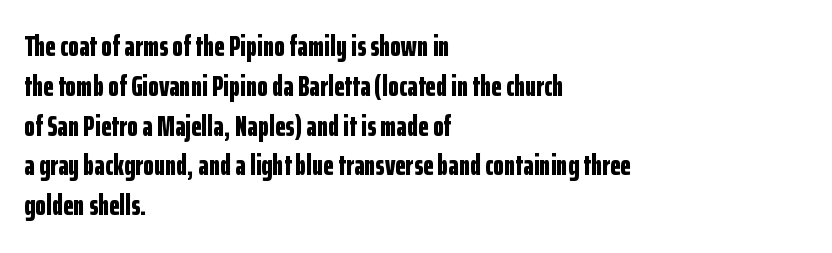
The image shows 28 px bold, condensed sans-serif type, upright; set left-aligned, normal line spacing (1.42x), normal letter spacing, not underlined; low stroke contrast and a medium x-height.
